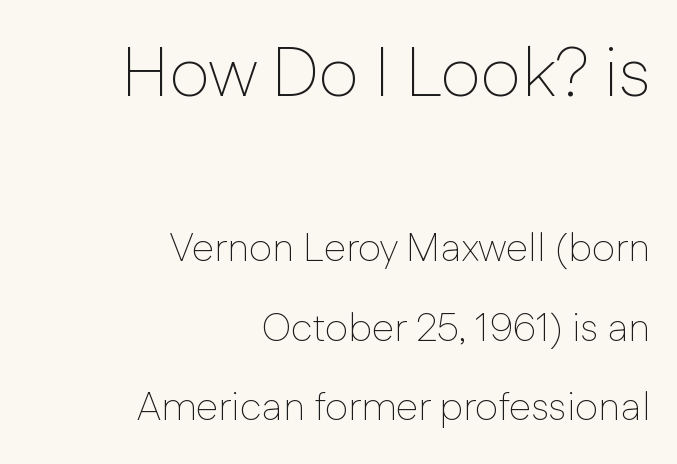
{"serif": "no", "italic": "no", "bold": "no", "weight": "thin", "width": "normal", "stroke_contrast": "low", "x_height": "medium", "monospaced": "no", "underline": "no", "align": "right", "line_spacing": "loose", "line_spacing_ratio": 1.99, "letter_spacing": "normal", "letter_spacing_em": 0.0, "larger_block": "first", "size_ratio": 1.75, "glyph_px": 70}
